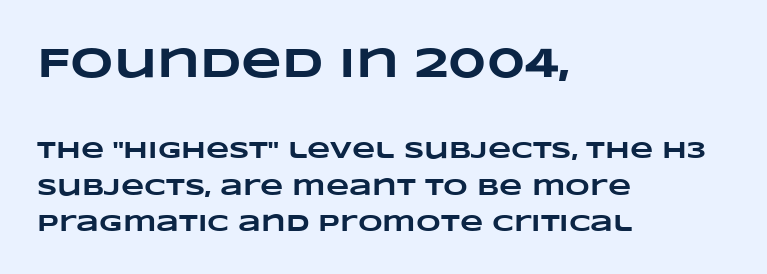
{"bold": "yes", "weight": "heavy", "width": "wide", "stroke_contrast": "low", "x_height": "large", "monospaced": "no", "underline": "no", "align": "left", "line_spacing": "normal", "line_spacing_ratio": 1.53, "letter_spacing": "normal", "letter_spacing_em": 0.0, "larger_block": "first", "size_ratio": 1.75, "glyph_px": 42}
